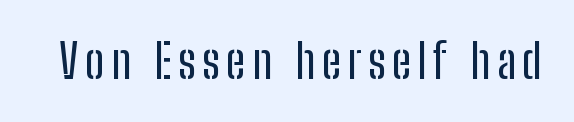
Q: Is the text italic (slanted)? A: No, it is upright.
Q: Is the typeface a serif or a sans-serif typeface? A: Sans-serif.
Q: Is the text underlined? A: No.
Q: Width (condensed, normal, or wide)? A: Condensed.
Q: Stroke contrast? A: Low.
Q: x-height? A: Medium.
Q: Monospaced? A: No.
